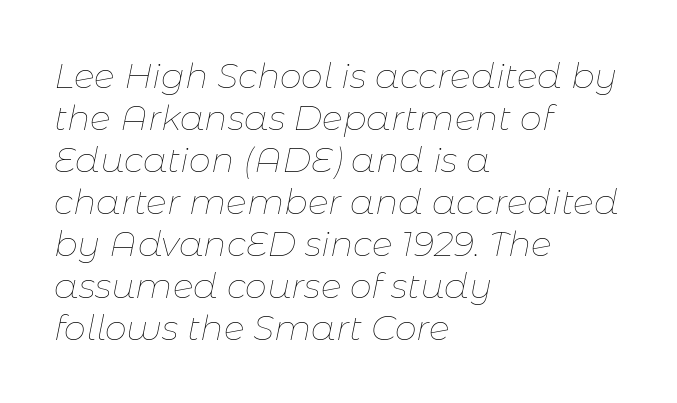
Each letter keeps its own natural width here, so spacing adapts to shape. The lines in this sample share a left origin and differ only in where they stop. It's the slanting kind of type. Only glyphs here, with clear space below each row.
